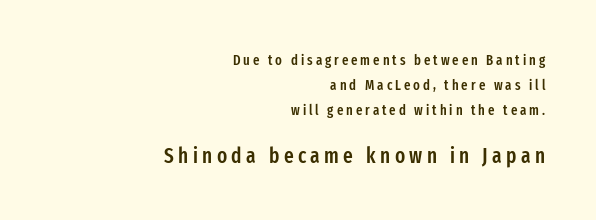
Horizontally, the lines are justified to the trailing edge only. Students, note that the glyphs here are deliberately spaced far apart. The typesetting leans somewhat heavy: a semibold. No word sits above an underline. Tall strokes in this sample are plumb rather than angled.
